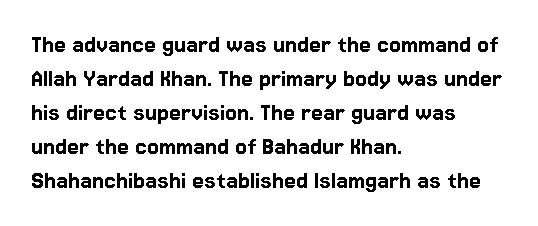
{"italic": "no", "underline": "no", "align": "left", "line_spacing": "normal", "line_spacing_ratio": 1.26, "letter_spacing": "normal", "letter_spacing_em": 0.0, "glyph_px": 27}
